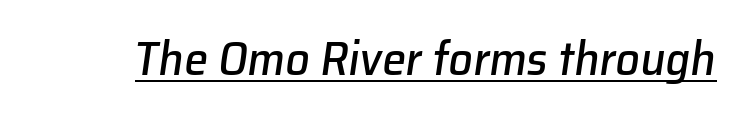
{"italic": "yes", "lean": "right", "slant_degrees": 8, "width": "normal", "stroke_contrast": "low", "x_height": "medium", "monospaced": "no", "underline": "yes", "letter_spacing": "normal", "letter_spacing_em": 0.0, "glyph_px": 48}
